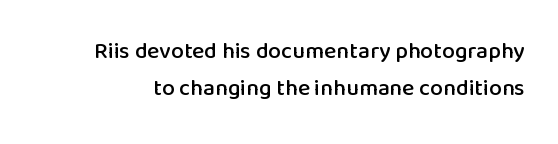
The letters stand upright; this is a roman face. The string is rendered with underlining switched off. This sample uses plain, unmodified letter spacing. Students, observe: this is what conventionally led text looks like.
